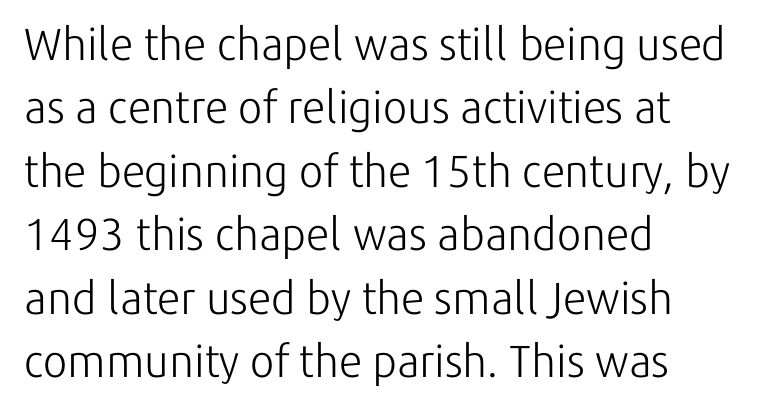
Q: Is the text bold? A: No.
Q: Is the text italic (slanted)? A: No, it is upright.
Q: Is the typeface a serif or a sans-serif typeface? A: Sans-serif.
Q: Is the text underlined? A: No.
Q: How is the paragraph aligned? A: Left-aligned.
Q: Is the spacing between letters normal or unusually wide? A: Normal.
Q: Is the spacing between lines tight, normal or loose? A: Normal.
Q: Width (condensed, normal, or wide)? A: Normal.
Q: Stroke contrast? A: Low.
Q: x-height? A: Medium.
Q: Monospaced? A: No.
